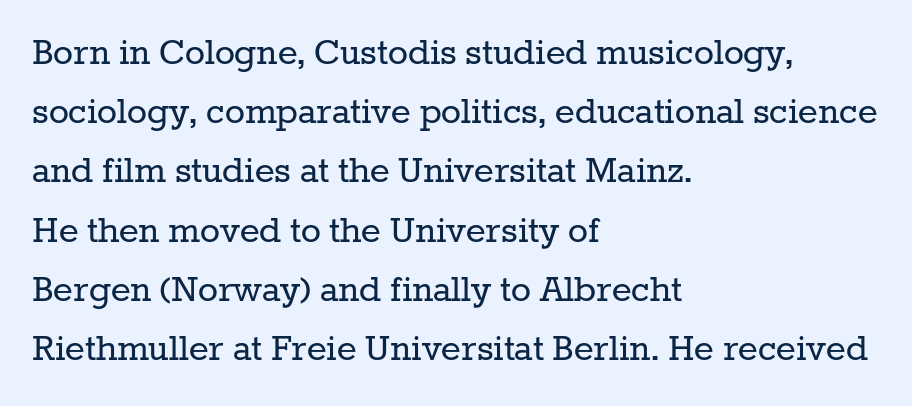
This reads as an unemphasized weight, regular at the heaviest. The passage shown is typed in a proportional face where columns would drift. This is the regular roman posture of the typeface. Spacing between characters is what you'd get straight out of the box. Is there much room between lines? A standard amount, neither cramped nor airy. Has an underline been added? It has not.
